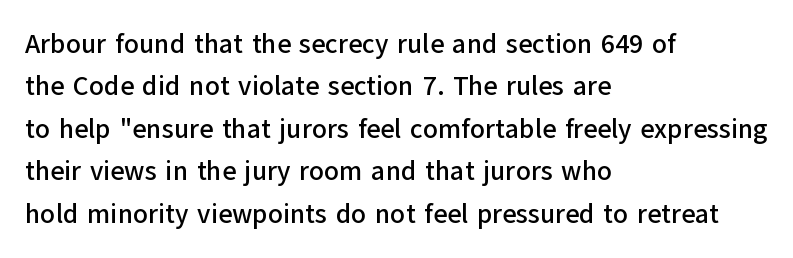
{"italic": "no", "underline": "no", "align": "left", "line_spacing": "normal", "line_spacing_ratio": 1.57, "letter_spacing": "normal", "letter_spacing_em": 0.0, "glyph_px": 27}
